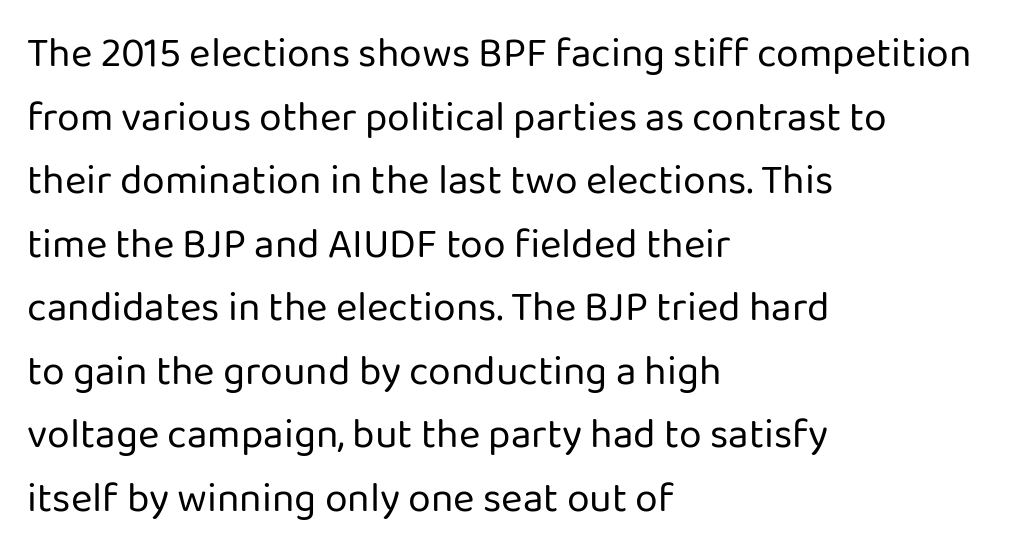
The image shows 41 px regular-weight sans-serif type, upright; set left-aligned, normal line spacing (1.55x), normal letter spacing, not underlined; low stroke contrast and a medium x-height.
